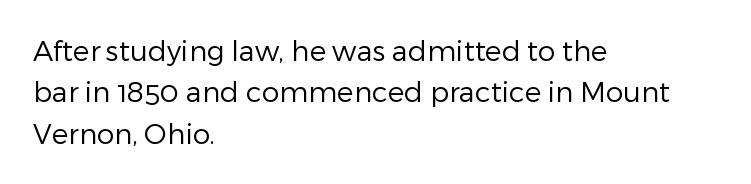
The image shows 28 px regular-weight sans-serif type, upright; set left-aligned, normal line spacing (1.48x), normal letter spacing, not underlined; low stroke contrast and a medium x-height.
